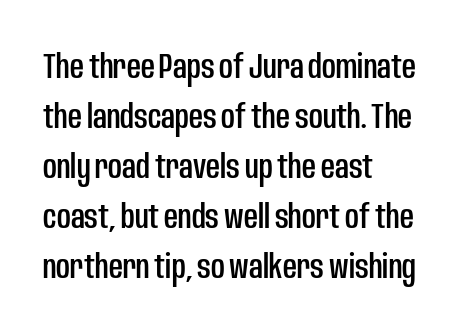
Teacher's note: observe the even left margin — that is flush-left alignment. This sample keeps an unexceptional amount of space between lines. Does extra space separate the letters? No, they use regular spacing. Upright lettering throughout.
